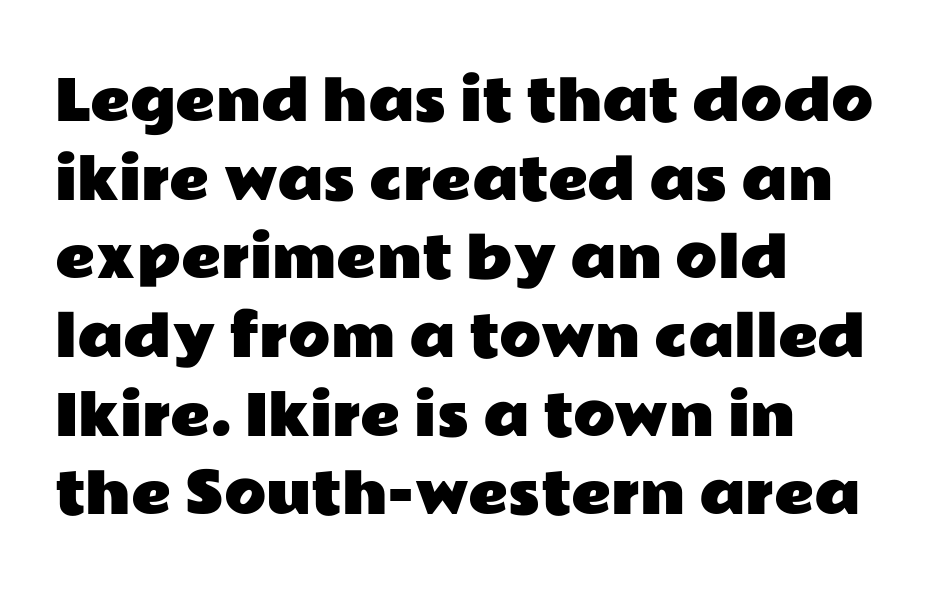
{"serif": "no", "italic": "no", "width": "wide", "stroke_contrast": "low", "x_height": "medium", "monospaced": "no", "underline": "no", "align": "left", "line_spacing": "normal", "line_spacing_ratio": 1.43, "letter_spacing": "normal", "letter_spacing_em": 0.0, "glyph_px": 55}
